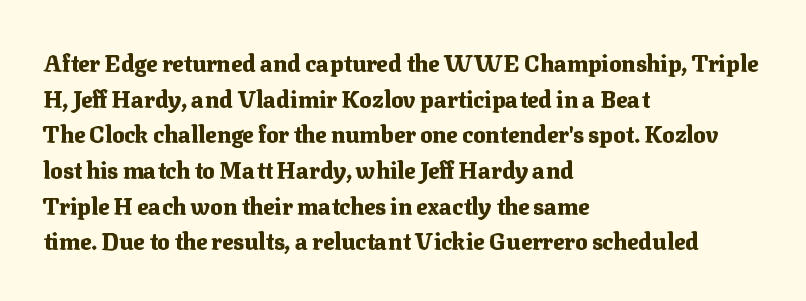
Is the block centered? No — it sits flush against the left margin. A full-strength bold gives these letters their thick strokes. The zone under the glyphs is completely vacant. This sample uses an upright cut, with every glyph sitting square on the baseline. The passage shown has conventional tracking throughout. The line-height multiplier appears to be the usual default.
